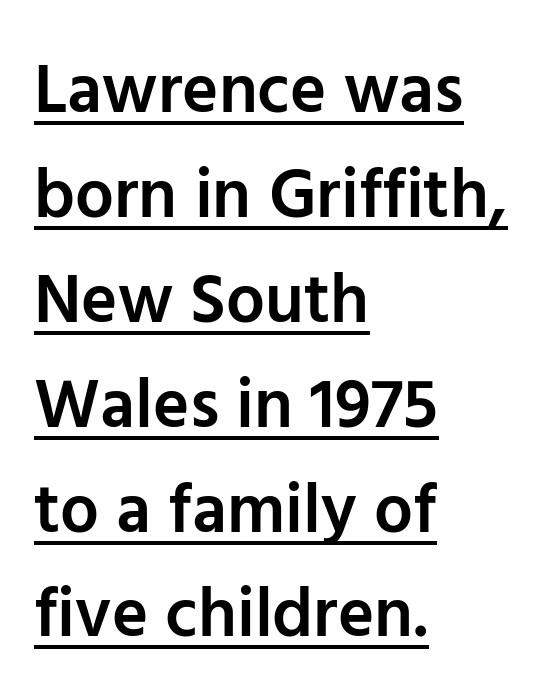
Q: Is the text bold? A: Semi-bold.
Q: Is the text italic (slanted)? A: No, it is upright.
Q: Is the typeface a serif or a sans-serif typeface? A: Sans-serif.
Q: Is the text underlined? A: Yes.
Q: How is the paragraph aligned? A: Left-aligned.
Q: Is the spacing between letters normal or unusually wide? A: Normal.
Q: Is the spacing between lines tight, normal or loose? A: Normal.
Q: Width (condensed, normal, or wide)? A: Normal.
Q: Stroke contrast? A: Low.
Q: x-height? A: Medium.
Q: Monospaced? A: No.
